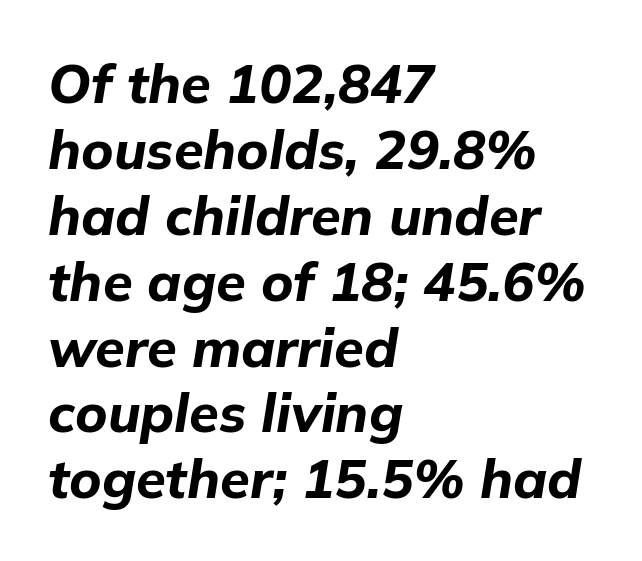
Q: Is the text bold? A: Yes.
Q: Is the text italic (slanted)? A: Yes, it leans right by about 9 degrees.
Q: Is the text underlined? A: No.
Q: How is the paragraph aligned? A: Left-aligned.
Q: Is the spacing between letters normal or unusually wide? A: Normal.
Q: Width (condensed, normal, or wide)? A: Normal.
Q: Stroke contrast? A: Low.
Q: x-height? A: Medium.
Q: Monospaced? A: No.
